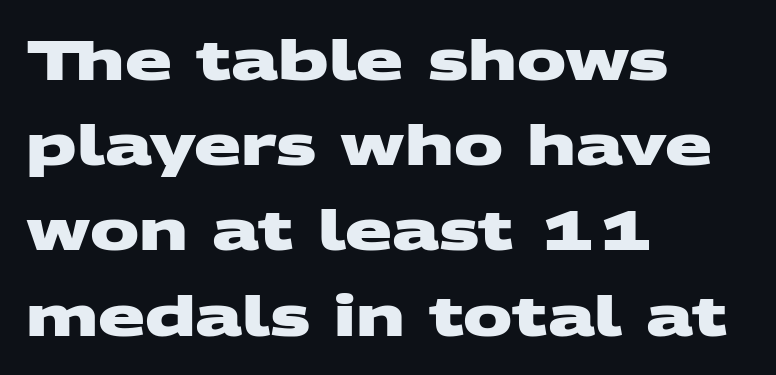
{"serif": "no", "bold": "yes", "weight": "heavy", "width": "wide", "stroke_contrast": "medium", "x_height": "large", "monospaced": "no", "underline": "no", "align": "left", "line_spacing": "normal", "line_spacing_ratio": 1.55, "letter_spacing": "normal", "letter_spacing_em": 0.0, "glyph_px": 55}
